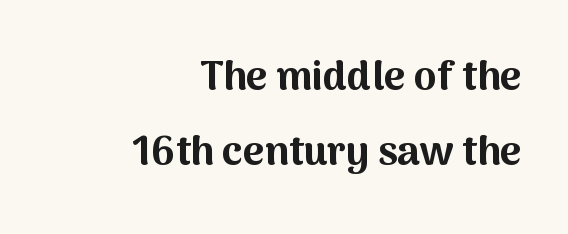
Q: Is the text bold? A: Yes.
Q: Is the text italic (slanted)? A: No, it is upright.
Q: Is the typeface a serif or a sans-serif typeface? A: Sans-serif.
Q: Is the text underlined? A: No.
Q: How is the paragraph aligned? A: Right-aligned.
Q: Is the spacing between letters normal or unusually wide? A: Normal.
Q: Width (condensed, normal, or wide)? A: Normal.
Q: Stroke contrast? A: Medium.
Q: x-height? A: Medium.
Q: Monospaced? A: No.
